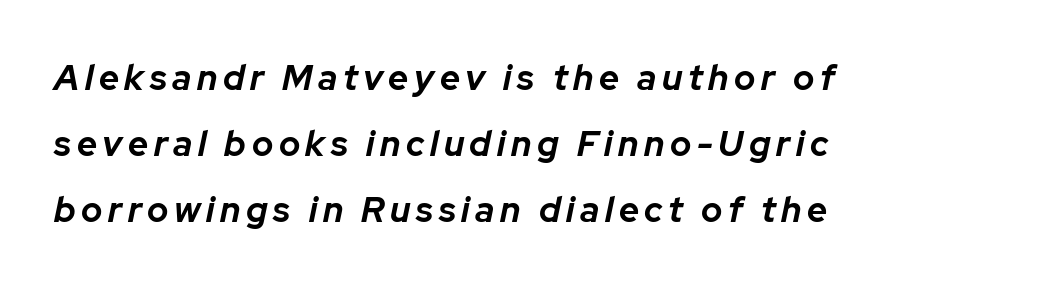
The image shows 35 px bold type, italic (leaning right); set left-aligned, line spacing 1.88x, not underlined; low stroke contrast and a medium x-height.
